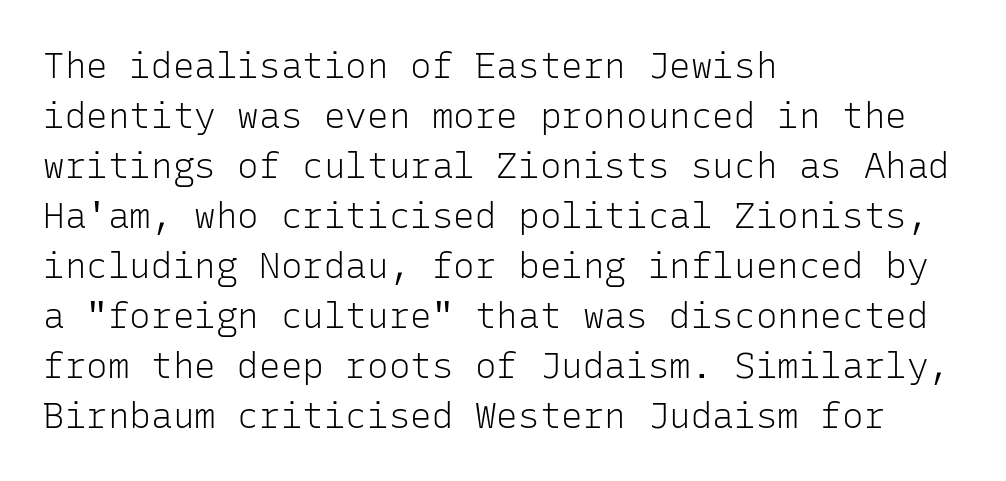
Q: Is the text bold? A: No.
Q: Is the text italic (slanted)? A: No, it is upright.
Q: Is the typeface a serif or a sans-serif typeface? A: Sans-serif.
Q: Is the text underlined? A: No.
Q: How is the paragraph aligned? A: Left-aligned.
Q: Is the spacing between letters normal or unusually wide? A: Normal.
Q: Is the spacing between lines tight, normal or loose? A: Normal.
Q: Width (condensed, normal, or wide)? A: Normal.
Q: Stroke contrast? A: Low.
Q: x-height? A: Medium.
Q: Monospaced? A: Yes.
